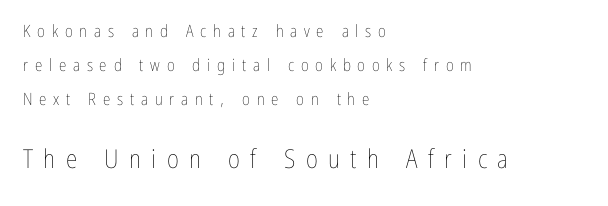
{"italic": "no", "bold": "no", "underline": "no", "align": "left", "line_spacing": "loose", "line_spacing_ratio": 2.0, "letter_spacing": "wide", "letter_spacing_em": 0.4, "larger_block": "second", "size_ratio": 1.53, "glyph_px": 26}
